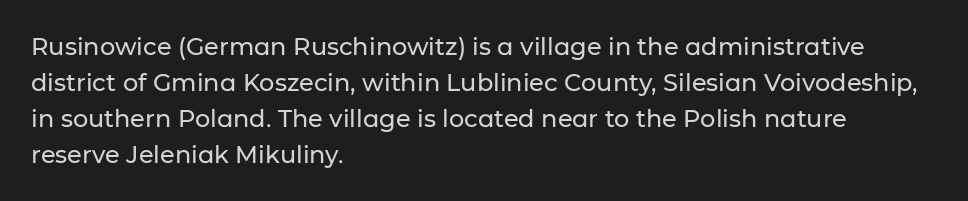
{"italic": "no", "underline": "no", "align": "left", "line_spacing": "normal", "line_spacing_ratio": 1.5, "letter_spacing": "normal", "letter_spacing_em": 0.0, "glyph_px": 24}
